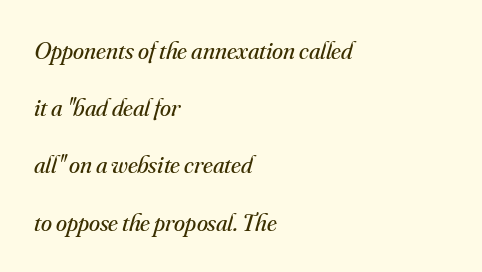
The image shows 25 px text type, italic (leaning right); set left-aligned, loose line spacing (2.29x), normal letter spacing, not underlined.
